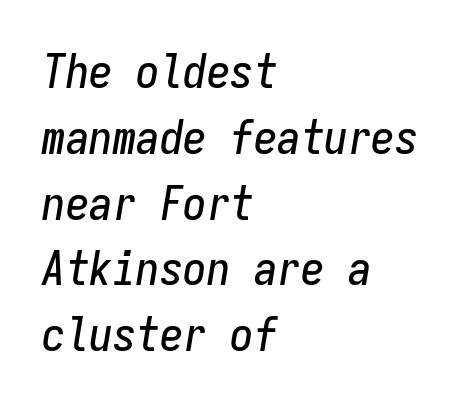
Q: Is the text italic (slanted)? A: Yes, it leans right by about 9 degrees.
Q: Is the text underlined? A: No.
Q: How is the paragraph aligned? A: Left-aligned.
Q: Is the spacing between letters normal or unusually wide? A: Normal.
Q: Is the spacing between lines tight, normal or loose? A: Normal.
Q: Width (condensed, normal, or wide)? A: Condensed.
Q: Stroke contrast? A: Low.
Q: x-height? A: Medium.
Q: Monospaced? A: Yes.
